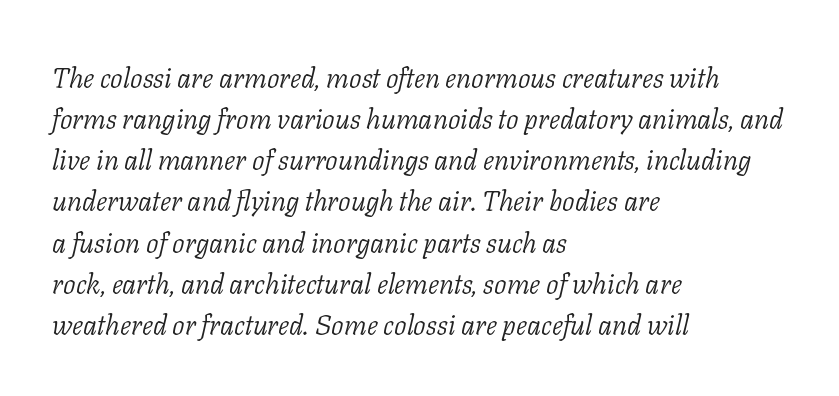
Q: Is the text bold? A: No.
Q: Is the text italic (slanted)? A: Yes, it leans right by about 11 degrees.
Q: Is the typeface a serif or a sans-serif typeface? A: Serif.
Q: Is the text underlined? A: No.
Q: How is the paragraph aligned? A: Left-aligned.
Q: Is the spacing between letters normal or unusually wide? A: Normal.
Q: Is the spacing between lines tight, normal or loose? A: Normal.
Q: Width (condensed, normal, or wide)? A: Normal.
Q: Stroke contrast? A: Low.
Q: x-height? A: Medium.
Q: Monospaced? A: No.
